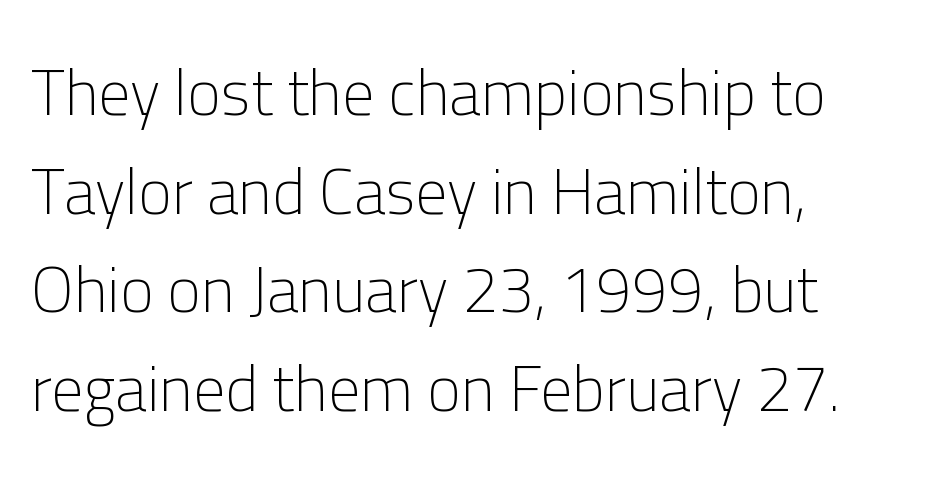
{"serif": "no", "italic": "no", "bold": "no", "weight": "light", "width": "normal", "stroke_contrast": "low", "x_height": "medium", "monospaced": "no", "underline": "no", "align": "left", "line_spacing": "normal", "line_spacing_ratio": 1.54, "letter_spacing": "normal", "letter_spacing_em": 0.0, "glyph_px": 64}
